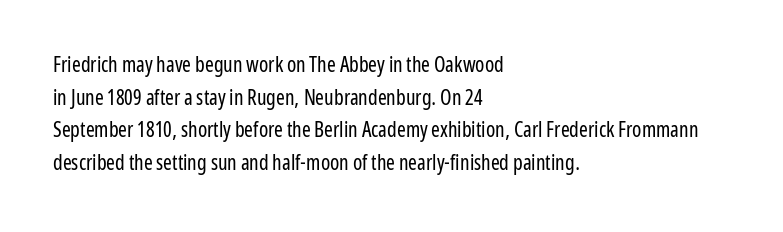
The axis of the letterforms is exactly vertical. Here the glyphs are tracked normally, forming tight word shapes. Descenders hang freely into open space. Line beginnings align vertically; line endings do not. The rows are spaced the way most documents space them.
